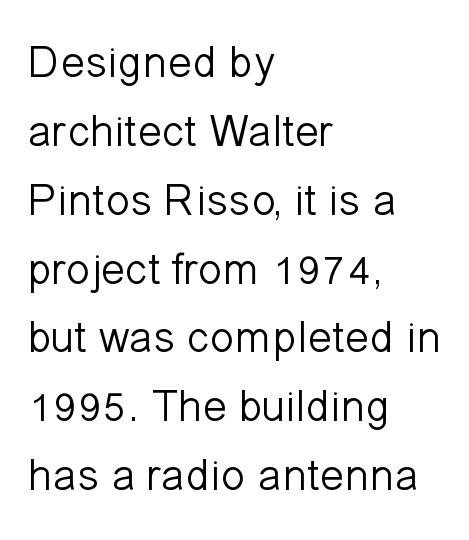
The image shows 45 px light sans-serif type, upright; set left-aligned, normal line spacing (1.53x), normal letter spacing, not underlined; low stroke contrast and a medium x-height.
